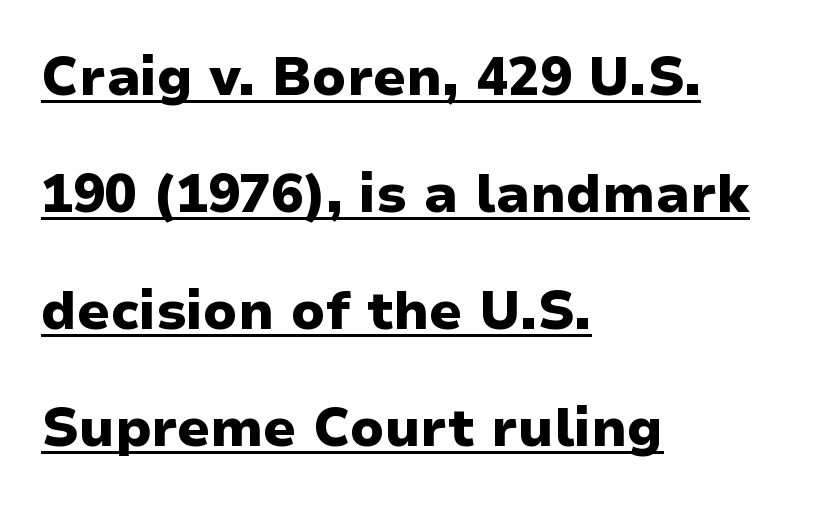
The image shows 53 px heavy sans-serif type, upright; set left-aligned, loose line spacing (2.21x), normal letter spacing, underlined; low stroke contrast and a medium x-height.
